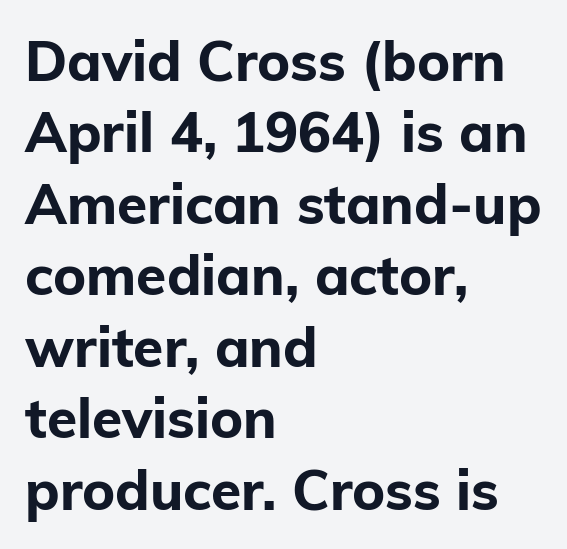
A bare baseline throughout the passage. A typesetter would mark this as roman, not italic. Caption: standard tracking, unaltered. Spacing verdict: proportional, widths tailored to each character.
